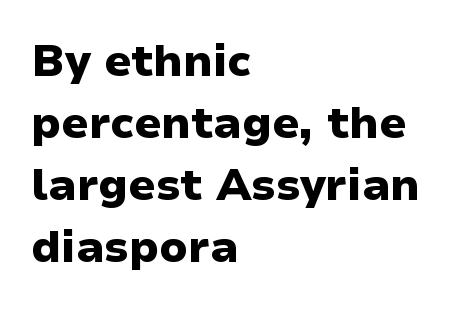
{"serif": "no", "italic": "no", "bold": "yes", "weight": "heavy", "width": "normal", "stroke_contrast": "low", "x_height": "medium", "monospaced": "no", "underline": "no", "align": "left", "line_spacing": "normal", "line_spacing_ratio": 1.41, "letter_spacing": "normal", "letter_spacing_em": 0.0, "glyph_px": 44}
